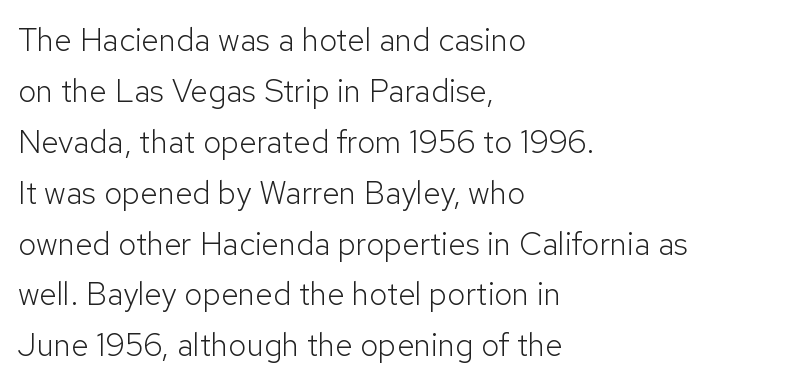
Letter spacing: default. The passage shown stacks its lines at a standard gap. Regarding serifs, this sample does without them. Caption: multi-line text, flush left, ragged right. The passage shown is typed in a proportional face where columns would drift.
